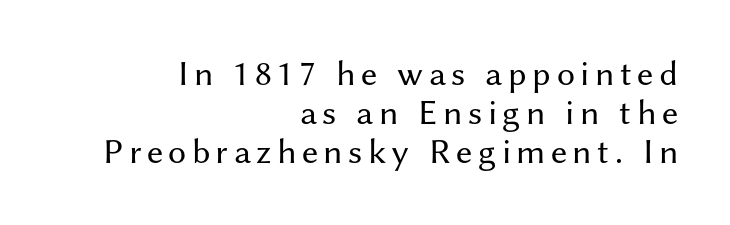
{"serif": "no", "italic": "no", "bold": "no", "weight": "regular", "width": "normal", "stroke_contrast": "medium", "x_height": "medium", "monospaced": "no", "underline": "no", "align": "right", "line_spacing": "tight", "line_spacing_ratio": 1.09, "glyph_px": 36}
